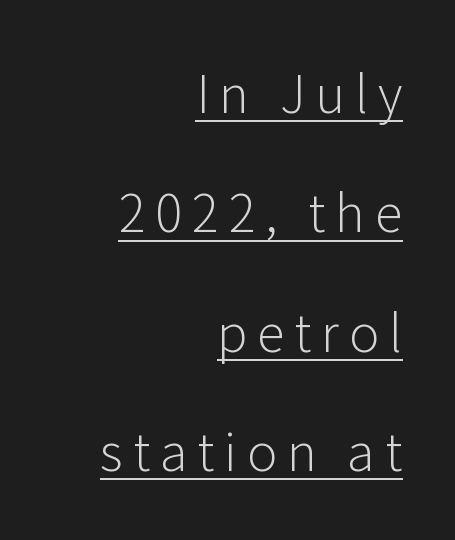
{"serif": "no", "italic": "no", "bold": "no", "weight": "light", "width": "normal", "stroke_contrast": "low", "x_height": "medium", "monospaced": "no", "underline": "yes", "align": "right", "line_spacing": "loose", "line_spacing_ratio": 2.34, "glyph_px": 51}
